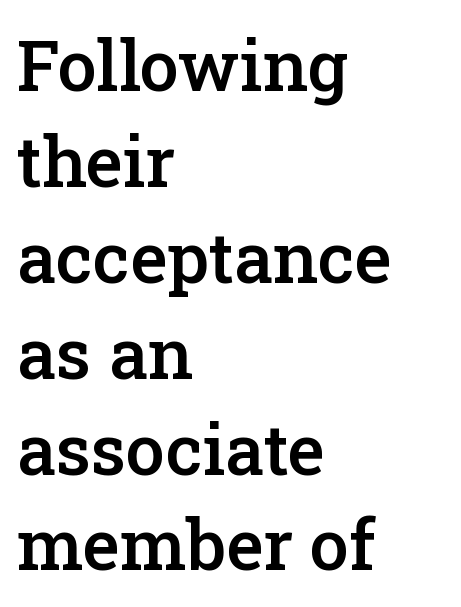
The image shows 70 px semibold serif type, upright; set left-aligned, normal line spacing (1.37x), normal letter spacing, not underlined; low stroke contrast and a medium x-height.
